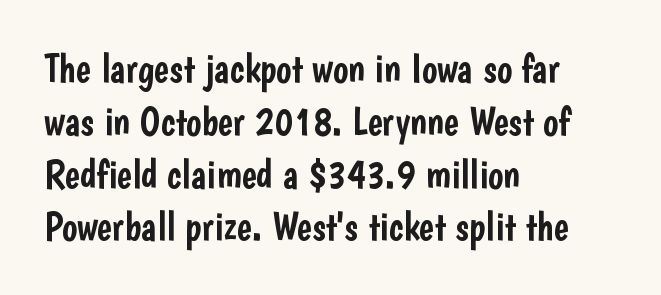
The image shows 40 px condensed sans-serif type, upright; set left-aligned, normal line spacing (1.32x), normal letter spacing, not underlined; low stroke contrast and a medium x-height.
